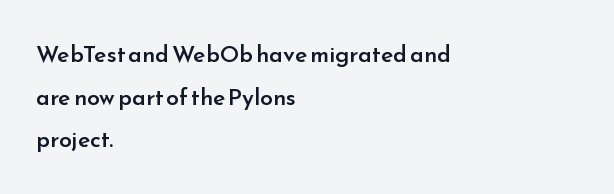
The image shows 23 px text type, upright; set left-aligned, line spacing 1.85x, normal letter spacing, not underlined.
